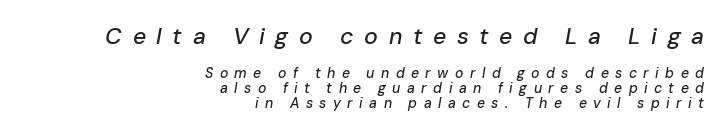
Q: Is the text italic (slanted)? A: Yes, it leans right by about 10 degrees.
Q: Is the text underlined? A: No.
Q: How is the paragraph aligned? A: Right-aligned.
Q: Is the spacing between letters normal or unusually wide? A: Unusually wide.
Q: Is the spacing between lines tight, normal or loose? A: Tight.
Q: Which block of text is set in a larger size, the first (top) or the second (bottom)? A: The first (top) one.
